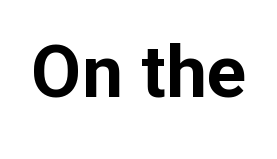
The image shows 73 px bold sans-serif type, upright; set normal letter spacing, not underlined; low stroke contrast and a medium x-height.
